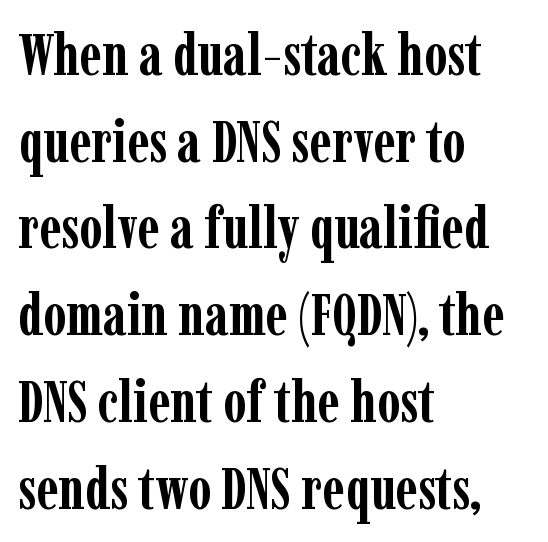
{"serif": "yes", "italic": "no", "bold": "yes", "weight": "semibold", "width": "condensed", "stroke_contrast": "low", "x_height": "medium", "monospaced": "no", "underline": "no", "align": "left", "line_spacing": "normal", "line_spacing_ratio": 1.47, "letter_spacing": "normal", "letter_spacing_em": 0.0, "glyph_px": 59}
